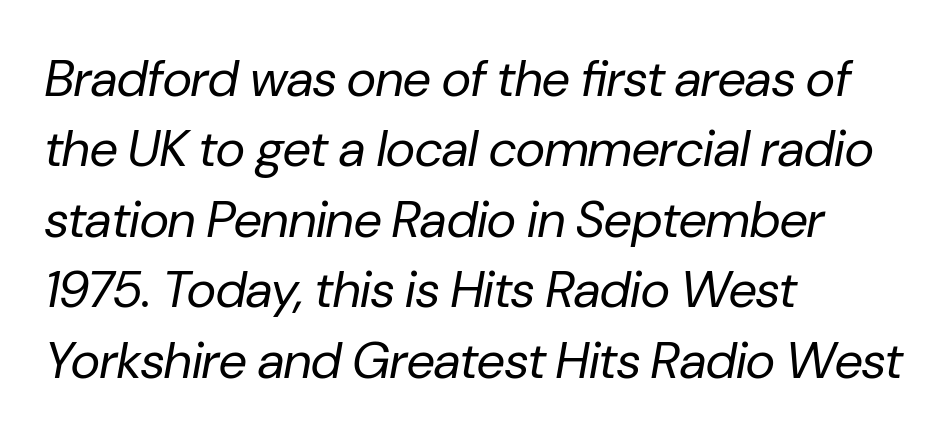
Q: Is the text bold? A: No.
Q: Is the text italic (slanted)? A: Yes, it leans right by about 10 degrees.
Q: Is the text underlined? A: No.
Q: How is the paragraph aligned? A: Left-aligned.
Q: Is the spacing between letters normal or unusually wide? A: Normal.
Q: Is the spacing between lines tight, normal or loose? A: Normal.
Q: Width (condensed, normal, or wide)? A: Normal.
Q: Stroke contrast? A: Low.
Q: x-height? A: Medium.
Q: Monospaced? A: No.
